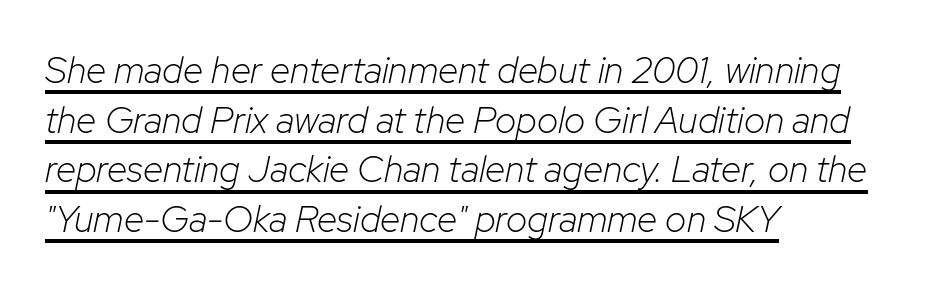
{"italic": "yes", "lean": "right", "slant_degrees": 12, "bold": "no", "weight": "light", "width": "normal", "stroke_contrast": "low", "x_height": "medium", "monospaced": "no", "underline": "yes", "align": "left", "line_spacing": "normal", "line_spacing_ratio": 1.34, "letter_spacing": "normal", "letter_spacing_em": 0.0, "glyph_px": 37}
